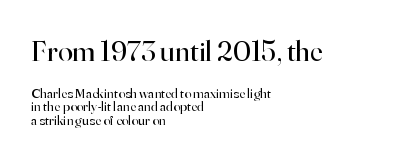
{"serif": "yes", "italic": "no", "bold": "no", "weight": "regular", "width": "normal", "stroke_contrast": "high", "x_height": "small", "monospaced": "no", "underline": "no", "align": "left", "line_spacing": "tight", "line_spacing_ratio": 0.96, "letter_spacing": "normal", "letter_spacing_em": 0.0, "larger_block": "first", "size_ratio": 2.14, "glyph_px": 30}
